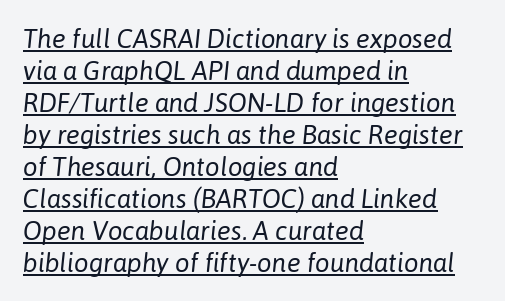
{"italic": "yes", "lean": "right", "slant_degrees": 6, "bold": "no", "underline": "yes", "align": "left", "line_spacing_ratio": 1.23, "letter_spacing": "normal", "letter_spacing_em": 0.0, "glyph_px": 26}
